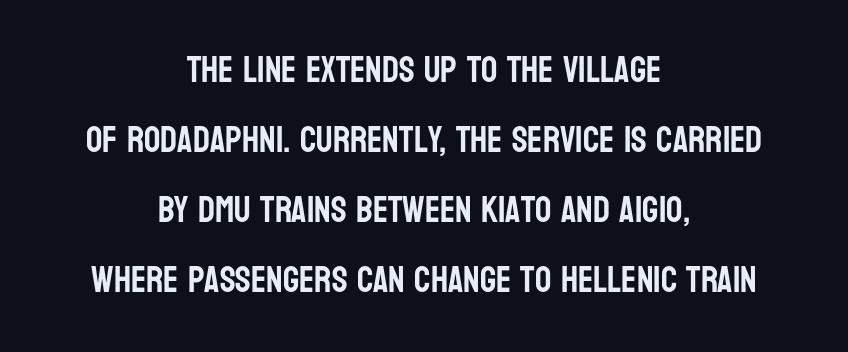
The image shows 36 px condensed sans-serif type, upright; set centered, loose line spacing (1.94x), normal letter spacing, not underlined; low stroke contrast and a large x-height.
